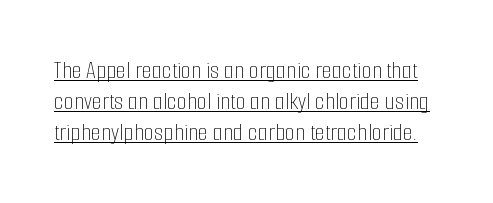
{"italic": "no", "bold": "no", "underline": "yes", "line_spacing_ratio": 1.2, "letter_spacing": "normal", "letter_spacing_em": 0.0, "glyph_px": 26}
